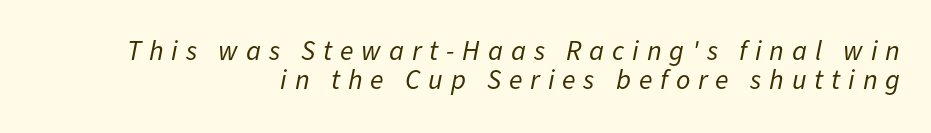
Lines of text with bare space underneath. The font is comparable to plain body text, perhaps lighter. Horizontal bands of white between lines are thin slivers. The paragraph shown leans on its right margin. The typography opts for an oblique posture over an upright one.
